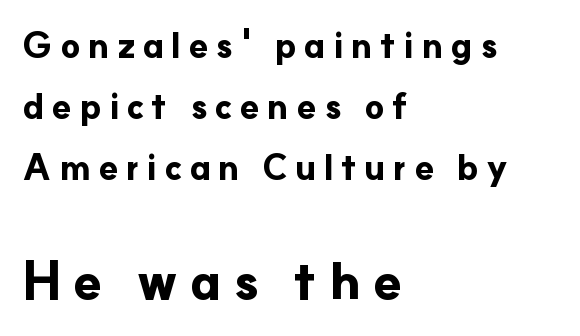
{"serif": "no", "italic": "no", "bold": "yes", "weight": "bold", "width": "normal", "stroke_contrast": "low", "x_height": "small", "monospaced": "no", "underline": "no", "align": "left", "line_spacing_ratio": 1.75, "letter_spacing": "wide", "letter_spacing_em": 0.21, "larger_block": "second", "size_ratio": 1.49, "glyph_px": 52}
